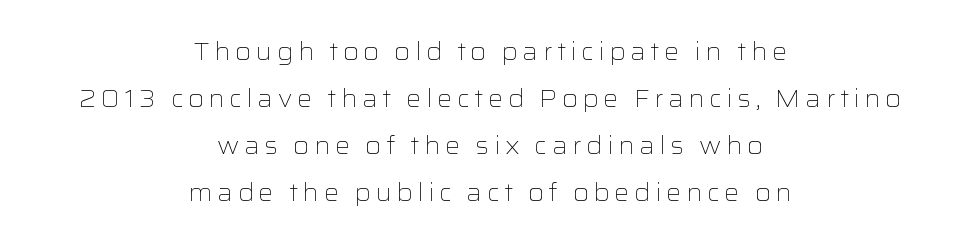
The image shows 24 px text type, upright; set centered, loose line spacing (1.96x), not underlined.
